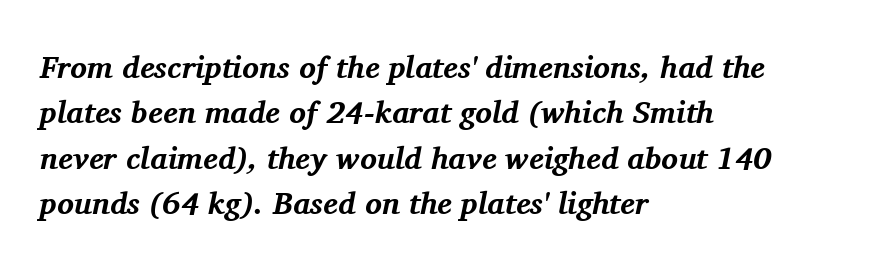
The image shows 31 px bold serif type, italic (leaning right); set left-aligned, normal line spacing (1.46x), normal letter spacing, not underlined; medium stroke contrast and a medium x-height.
